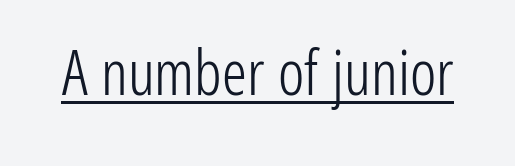
Q: Is the text bold? A: No.
Q: Is the text italic (slanted)? A: No, it is upright.
Q: Is the typeface a serif or a sans-serif typeface? A: Sans-serif.
Q: Is the text underlined? A: Yes.
Q: Is the spacing between letters normal or unusually wide? A: Normal.
Q: Width (condensed, normal, or wide)? A: Condensed.
Q: Stroke contrast? A: Low.
Q: x-height? A: Medium.
Q: Monospaced? A: No.
